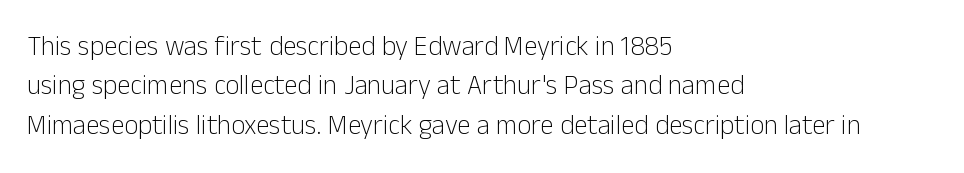
Quick note: not italic, upright. Is the stroke heavy? The answer is a plain regular-or-lighter. The setting favours the left margin, as ordinary paragraphs usually do. Has an underline been added? It has not. Tracking here is standard; glyphs follow each other at the usual distance. Line spacing here is normal.
